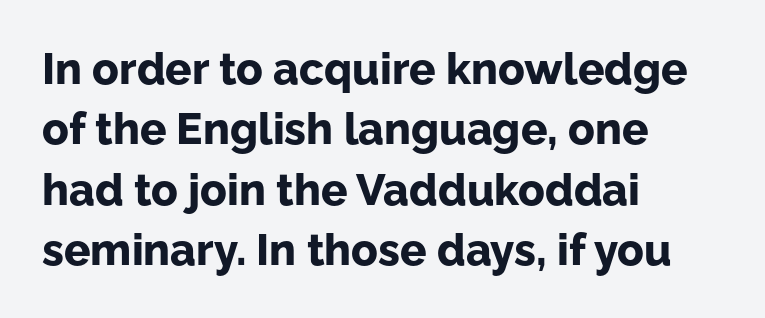
This rendering uses left alignment, leaving the right contour irregular. Each new line begins a customary step beneath the previous one. The gaps between neighbouring characters are ordinary and unremarkable. Lines of text with bare space underneath. Proportional: the letters do not fall into vertical columns. The rendering uses a bold face; every stroke is thick and dark.
